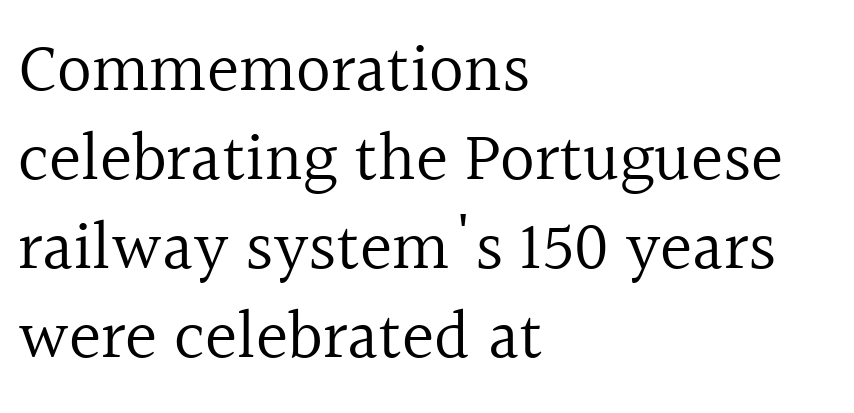
The type sits square on the baseline with zero lean. The font is comparable to plain body text, perhaps lighter. The type family on display is of the serif kind. The passage shown is not underscored anywhere. Is the block centered? No — it sits flush against the left margin. You could not count columns in this text — the font is proportionally spaced.
